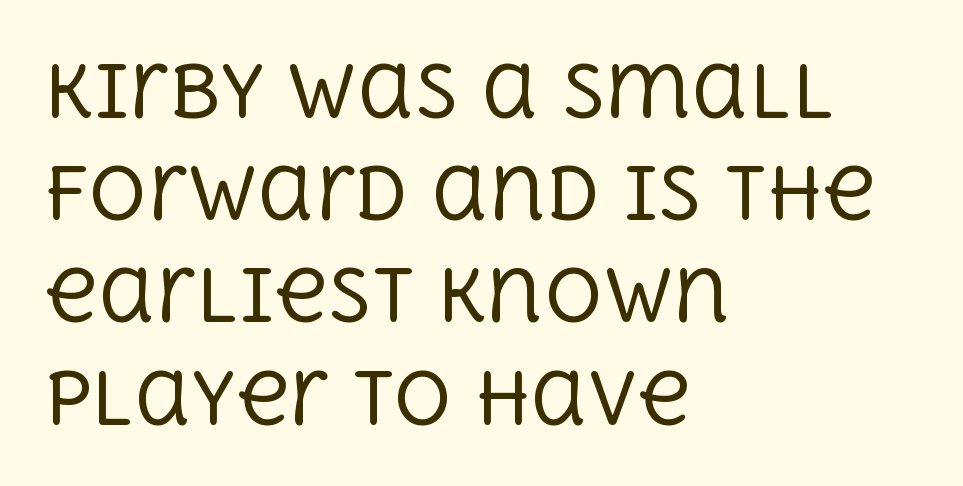
{"serif": "yes", "italic": "no", "bold": "no", "weight": "regular", "width": "normal", "x_height": "large", "monospaced": "no", "underline": "no", "align": "left", "line_spacing": "normal", "line_spacing_ratio": 1.42, "letter_spacing": "normal", "letter_spacing_em": 0.0, "glyph_px": 72}
